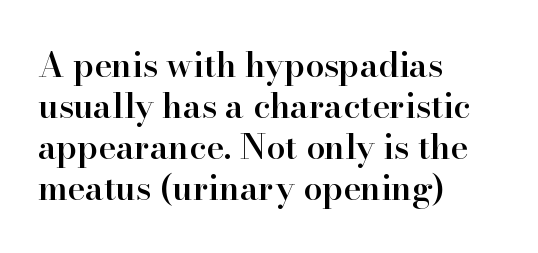
Q: Is the text bold? A: Semi-bold.
Q: Is the text italic (slanted)? A: No, it is upright.
Q: Is the typeface a serif or a sans-serif typeface? A: Serif.
Q: Is the text underlined? A: No.
Q: How is the paragraph aligned? A: Left-aligned.
Q: Is the spacing between letters normal or unusually wide? A: Normal.
Q: Width (condensed, normal, or wide)? A: Normal.
Q: Stroke contrast? A: High.
Q: x-height? A: Small.
Q: Monospaced? A: No.
